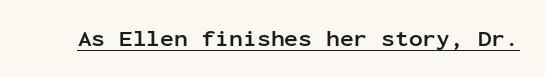
The image shows 23 px bold type, upright; set normal letter spacing, underlined.
